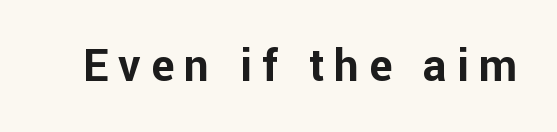
{"serif": "no", "italic": "no", "bold": "yes", "weight": "bold", "width": "normal", "stroke_contrast": "low", "x_height": "medium", "monospaced": "no", "underline": "no", "letter_spacing": "wide", "letter_spacing_em": 0.23, "glyph_px": 44}
